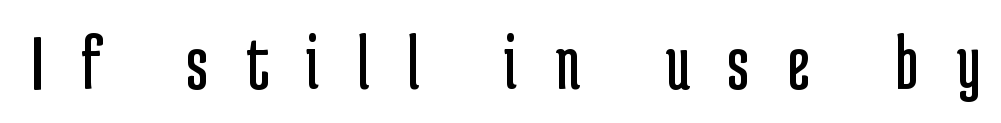
Q: Is the text bold? A: No.
Q: Is the text italic (slanted)? A: No, it is upright.
Q: Is the typeface a serif or a sans-serif typeface? A: Sans-serif.
Q: Is the text underlined? A: No.
Q: Is the spacing between letters normal or unusually wide? A: Unusually wide.
Q: Width (condensed, normal, or wide)? A: Condensed.
Q: Stroke contrast? A: Low.
Q: x-height? A: Medium.
Q: Monospaced? A: No.
